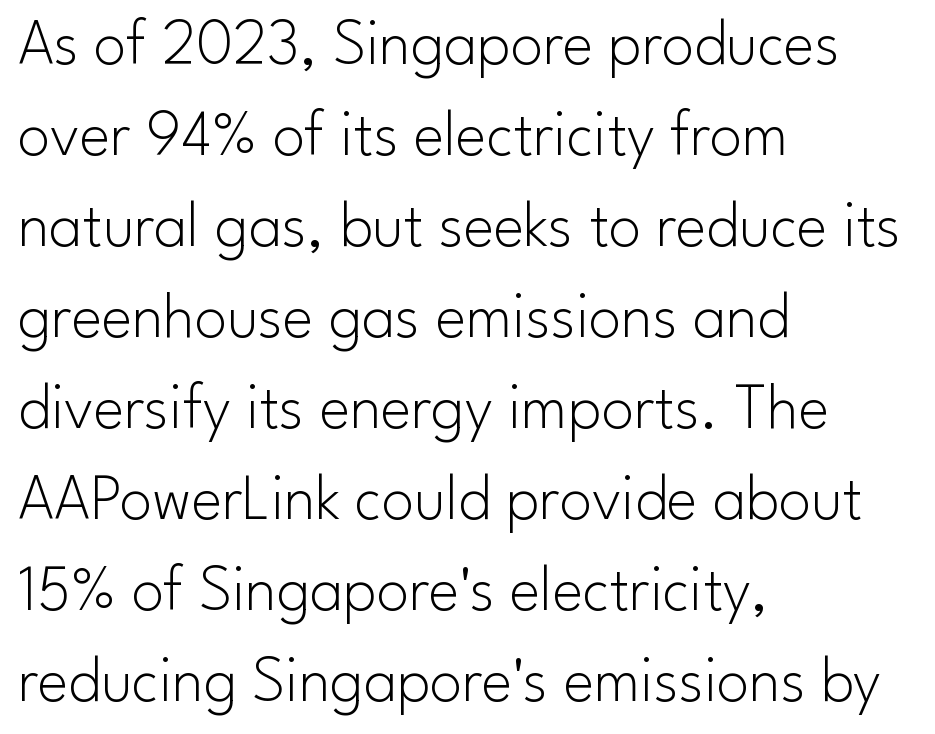
Looks like regular typesetting: each glyph gets only the width it needs. The letters stand straight up with perfectly vertical stems. Anything drawn beneath the words? Only blank space. Reading down the column, the eye jumps a familiar distance to each next line.
